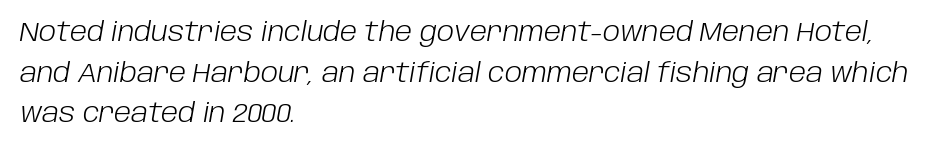
Q: Is the text bold? A: No.
Q: Is the text italic (slanted)? A: Yes, it leans right by about 10 degrees.
Q: Is the text underlined? A: No.
Q: How is the paragraph aligned? A: Left-aligned.
Q: Is the spacing between letters normal or unusually wide? A: Normal.
Q: Is the spacing between lines tight, normal or loose? A: Normal.
